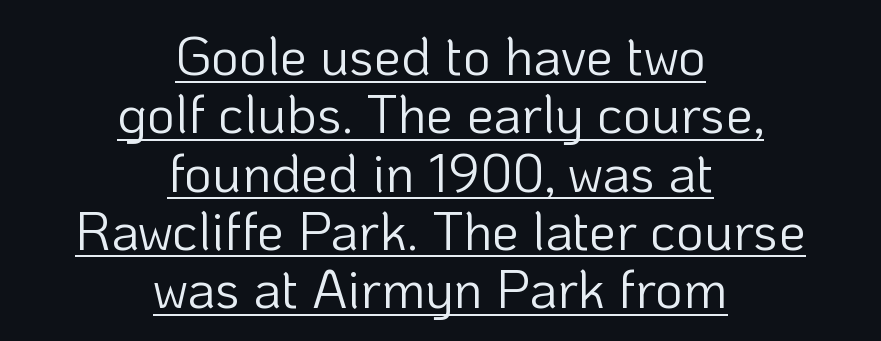
Q: Is the text bold? A: No.
Q: Is the text italic (slanted)? A: No, it is upright.
Q: Is the typeface a serif or a sans-serif typeface? A: Sans-serif.
Q: Is the text underlined? A: Yes.
Q: How is the paragraph aligned? A: Centered.
Q: Is the spacing between letters normal or unusually wide? A: Normal.
Q: Is the spacing between lines tight, normal or loose? A: Tight.
Q: Width (condensed, normal, or wide)? A: Normal.
Q: Stroke contrast? A: Low.
Q: x-height? A: Medium.
Q: Monospaced? A: No.
